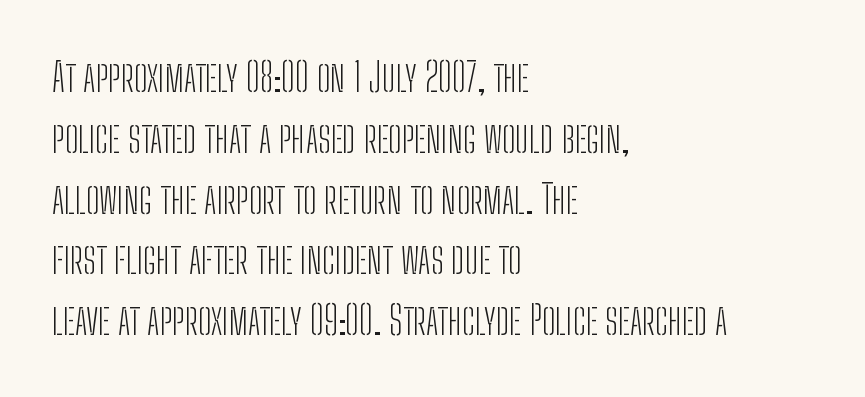
The image shows 40 px light, condensed sans-serif type, upright; set left-aligned, normal line spacing (1.52x), normal letter spacing, not underlined; low stroke contrast and a medium x-height.
